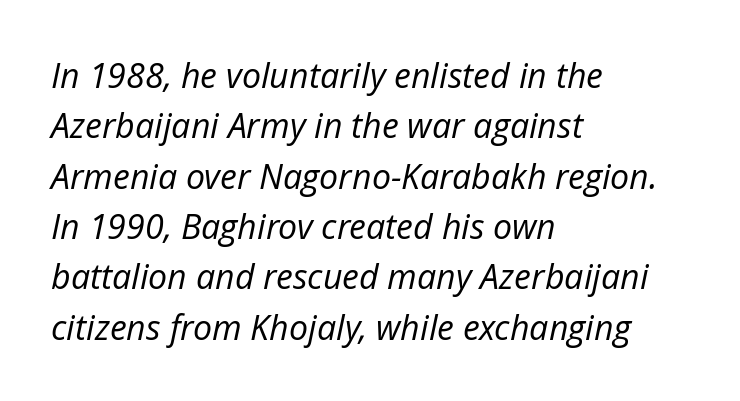
Default kerning and tracking; the words read as compact shapes. Line spacing here is normal. Unmarked baselines from the first word to the last. Caption: face not bold, strokes unweighted. Is the block centered? No — it sits flush against the left margin.
